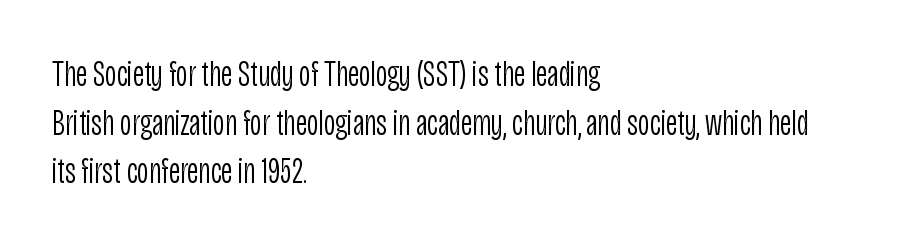
The gap between lines stays unmarked. The typesetting does not lean heavy: it is not bold. What's the leading like? Ordinary, nothing unusual. Grotesque or geometric, the face here clearly has no serifs.
